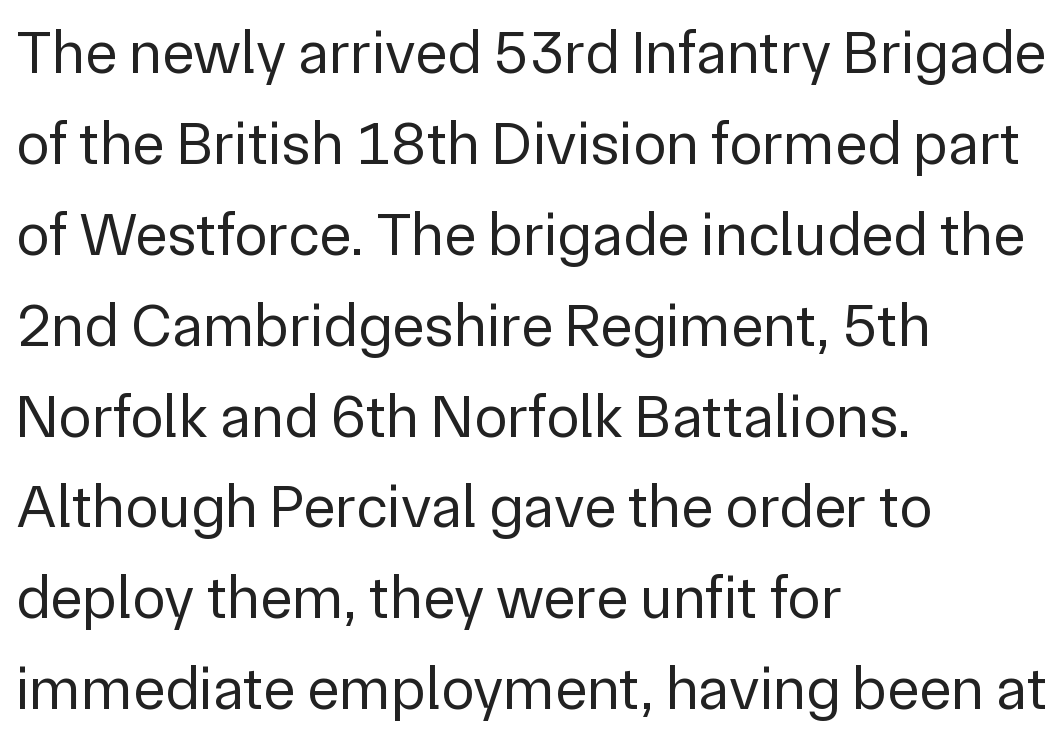
{"serif": "no", "italic": "no", "bold": "no", "weight": "regular", "width": "normal", "stroke_contrast": "low", "x_height": "medium", "monospaced": "no", "underline": "no", "align": "left", "line_spacing": "normal", "line_spacing_ratio": 1.49, "letter_spacing": "normal", "letter_spacing_em": 0.0, "glyph_px": 61}
